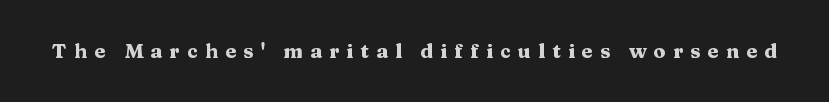
{"italic": "no", "bold": "yes", "underline": "no", "letter_spacing": "wide", "letter_spacing_em": 0.36, "glyph_px": 20}
